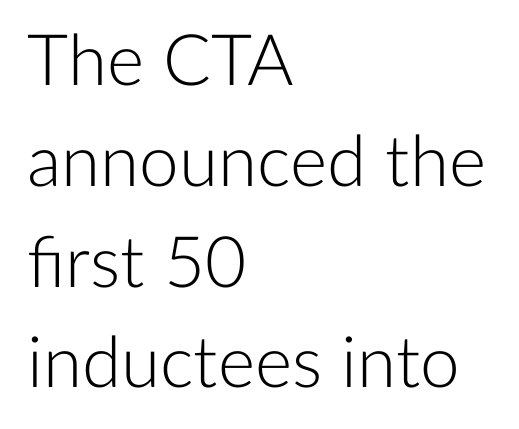
Q: Is the text bold? A: No.
Q: Is the text italic (slanted)? A: No, it is upright.
Q: Is the typeface a serif or a sans-serif typeface? A: Sans-serif.
Q: Is the text underlined? A: No.
Q: How is the paragraph aligned? A: Left-aligned.
Q: Is the spacing between letters normal or unusually wide? A: Normal.
Q: Is the spacing between lines tight, normal or loose? A: Normal.
Q: Width (condensed, normal, or wide)? A: Normal.
Q: Stroke contrast? A: Low.
Q: x-height? A: Medium.
Q: Monospaced? A: No.
